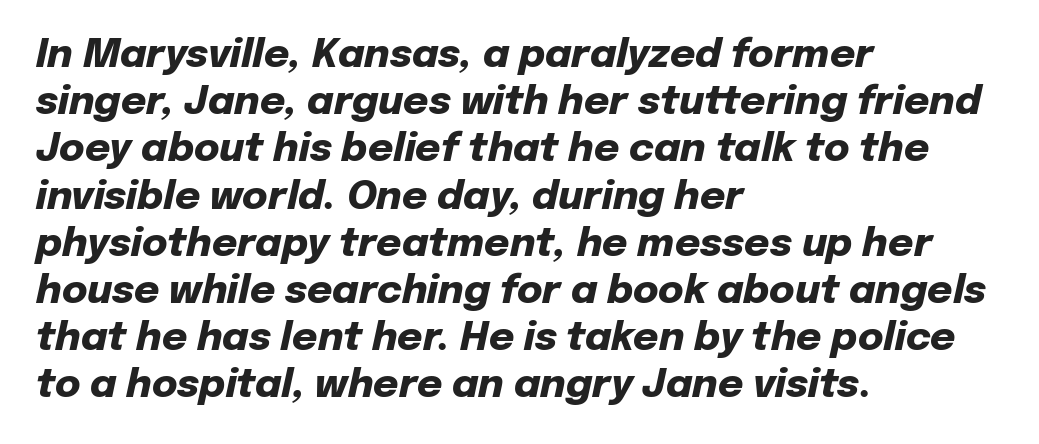
The image shows 39 px heavy type, italic (leaning right); set left-aligned, line spacing 1.21x, normal letter spacing, not underlined; low stroke contrast and a medium x-height.
